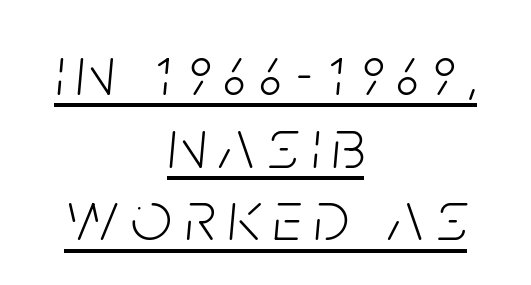
Q: Is the text bold? A: No.
Q: Is the text italic (slanted)? A: Yes, it leans right by about 5 degrees.
Q: Is the text underlined? A: Yes.
Q: How is the paragraph aligned? A: Centered.
Q: Is the spacing between lines tight, normal or loose? A: Tight.
Q: Width (condensed, normal, or wide)? A: Condensed.
Q: Stroke contrast? A: Low.
Q: x-height? A: Large.
Q: Monospaced? A: No.
